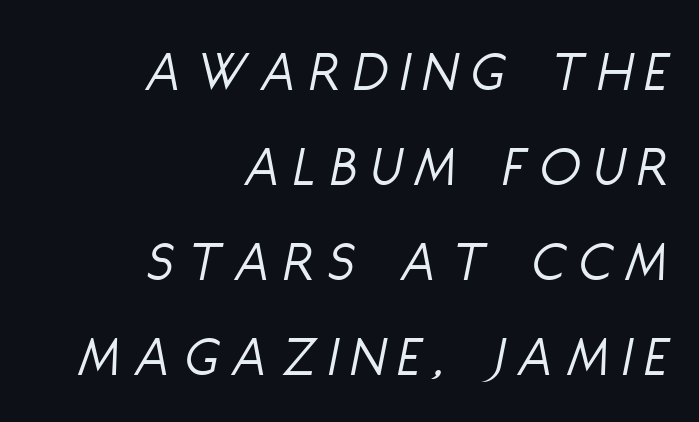
Line ends are locked; line starts wander. Spacing verdict: proportional, widths tailored to each character. Compared with typical paragraphs, the rows here are spaced about the same. Nobody drew a line under any word here. Glyph-to-glyph distance is far greater than everyday printed text.
